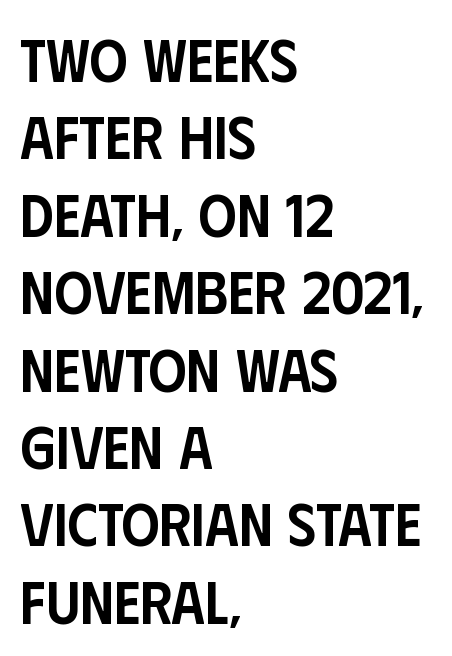
The image shows 60 px semibold, condensed sans-serif type, upright; set left-aligned, normal line spacing (1.29x), normal letter spacing, not underlined; low stroke contrast and a large x-height.
